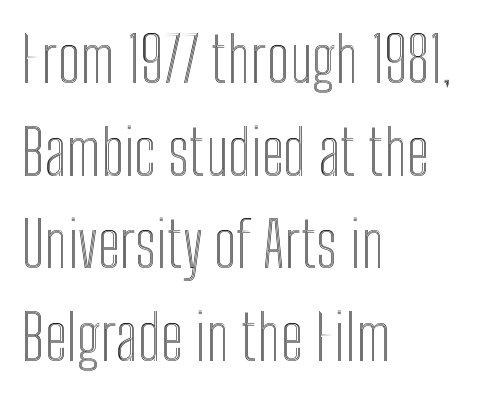
Q: Is the text italic (slanted)? A: No, it is upright.
Q: Is the text underlined? A: No.
Q: How is the paragraph aligned? A: Left-aligned.
Q: Is the spacing between letters normal or unusually wide? A: Normal.
Q: Is the spacing between lines tight, normal or loose? A: Normal.
Q: Width (condensed, normal, or wide)? A: Condensed.
Q: x-height? A: Medium.
Q: Monospaced? A: No.
